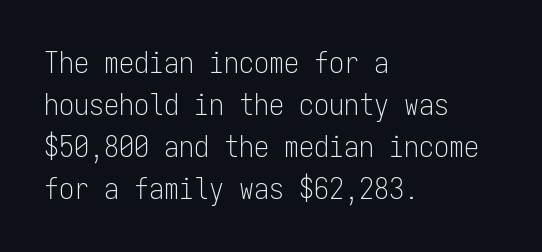
Q: Is the text bold? A: No.
Q: Is the text italic (slanted)? A: No, it is upright.
Q: Is the typeface a serif or a sans-serif typeface? A: Sans-serif.
Q: Is the text underlined? A: No.
Q: How is the paragraph aligned? A: Left-aligned.
Q: Is the spacing between letters normal or unusually wide? A: Normal.
Q: Is the spacing between lines tight, normal or loose? A: Normal.
Q: Width (condensed, normal, or wide)? A: Condensed.
Q: Stroke contrast? A: Low.
Q: x-height? A: Medium.
Q: Monospaced? A: Yes.
